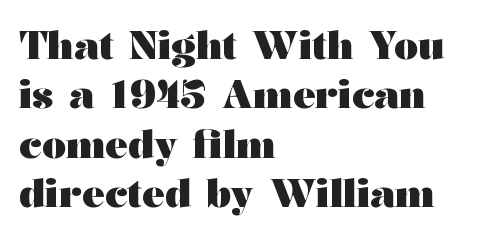
Underline: absent. Characters remain perfectly vertical along every line. Each letter keeps its own natural width here, so spacing adapts to shape. Serifs: yes, visible at the terminals of the letterforms. Observe the ordinary spacing: letters are neighbours, not strangers. The face used here has the dense, thick strokes of a bold.
